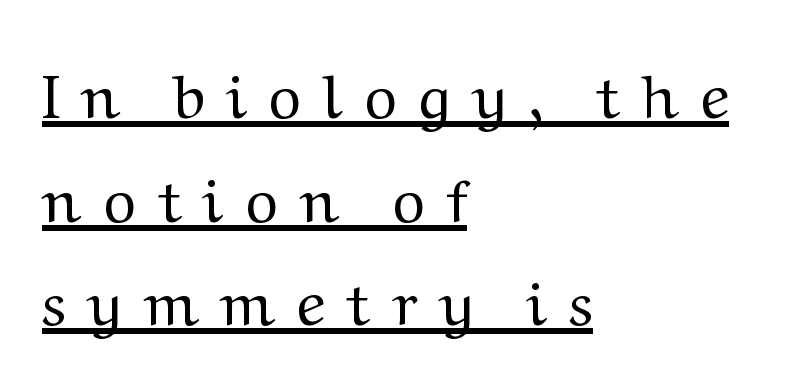
Nope, not italic — everything's standing straight. This rendering uses left alignment, leaving the right contour irregular. Notice how a bar underscores the lettering throughout. The leading is moderate, giving the passage an even texture.
